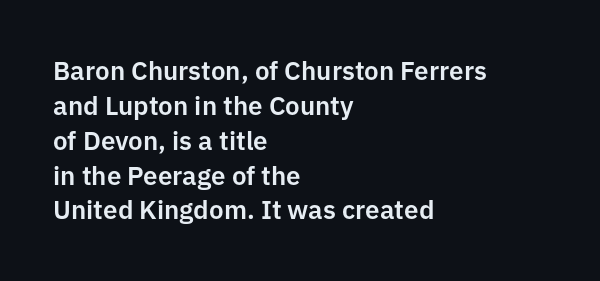
{"italic": "no", "underline": "no", "align": "left", "line_spacing": "normal", "line_spacing_ratio": 1.34, "letter_spacing": "normal", "letter_spacing_em": 0.0, "glyph_px": 26}
